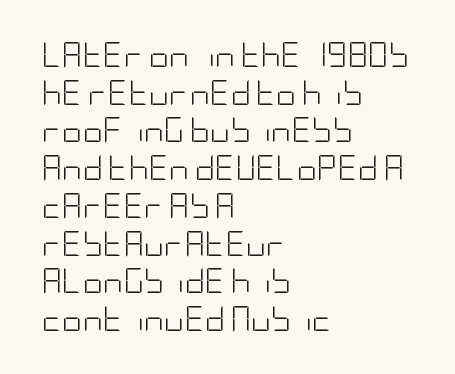
Q: Is the text bold? A: No.
Q: Is the text italic (slanted)? A: No, it is upright.
Q: Is the text underlined? A: No.
Q: How is the paragraph aligned? A: Left-aligned.
Q: Is the spacing between letters normal or unusually wide? A: Normal.
Q: Is the spacing between lines tight, normal or loose? A: Normal.
